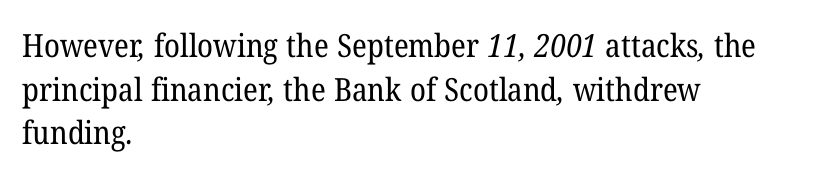
{"serif": "yes", "bold": "no", "weight": "regular", "width": "normal", "stroke_contrast": "low", "x_height": "medium", "monospaced": "no", "underline": "no", "align": "left", "line_spacing": "normal", "line_spacing_ratio": 1.36, "letter_spacing": "normal", "letter_spacing_em": 0.0, "glyph_px": 32}
